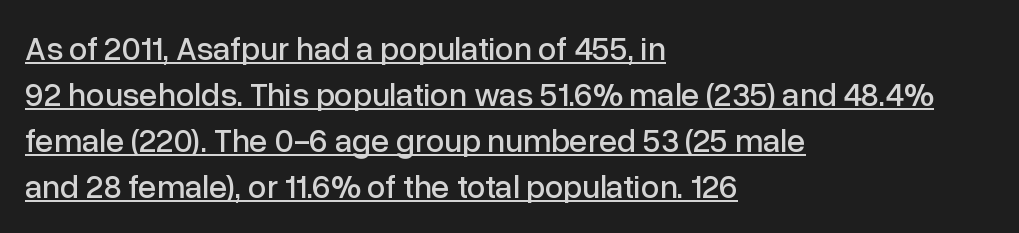
The image shows 33 px sans-serif type, upright; set left-aligned, normal line spacing (1.39x), normal letter spacing, underlined; low stroke contrast and a medium x-height.
